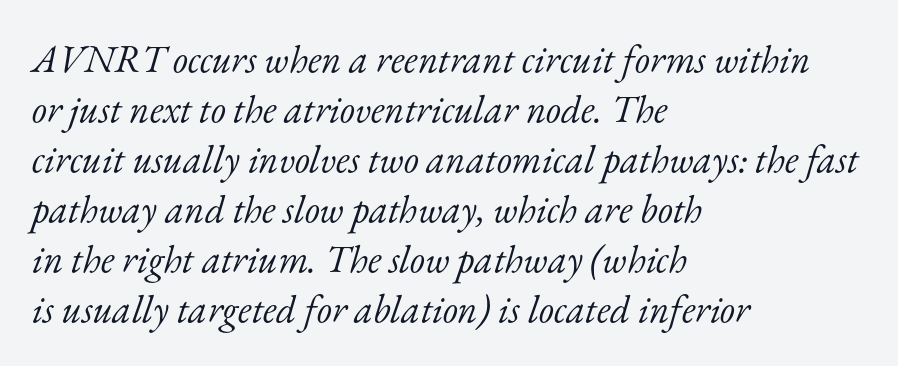
Q: Is the text bold? A: No.
Q: Is the text italic (slanted)? A: Yes, it leans right by about 17 degrees.
Q: Is the typeface a serif or a sans-serif typeface? A: Serif.
Q: Is the text underlined? A: No.
Q: How is the paragraph aligned? A: Left-aligned.
Q: Is the spacing between letters normal or unusually wide? A: Normal.
Q: Is the spacing between lines tight, normal or loose? A: Normal.
Q: Width (condensed, normal, or wide)? A: Normal.
Q: Stroke contrast? A: Low.
Q: x-height? A: Small.
Q: Monospaced? A: No.
